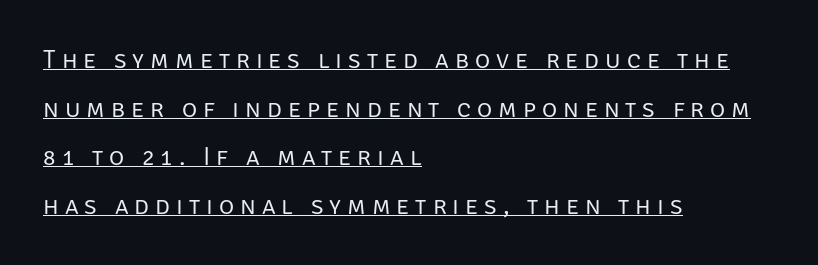
{"italic": "no", "bold": "no", "underline": "yes", "align": "left", "line_spacing_ratio": 1.87, "letter_spacing": "wide", "letter_spacing_em": 0.23, "glyph_px": 26}
